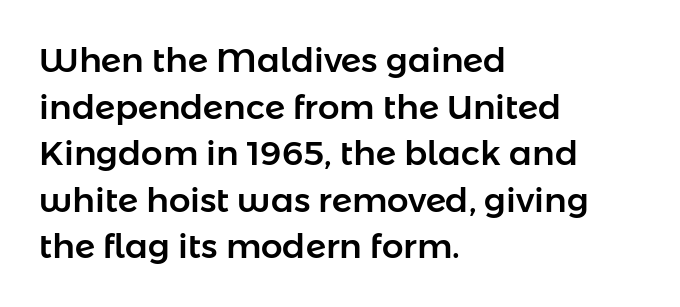
{"serif": "no", "italic": "no", "width": "normal", "stroke_contrast": "low", "x_height": "medium", "monospaced": "no", "underline": "no", "align": "left", "line_spacing": "normal", "line_spacing_ratio": 1.37, "letter_spacing": "normal", "letter_spacing_em": 0.0, "glyph_px": 34}
